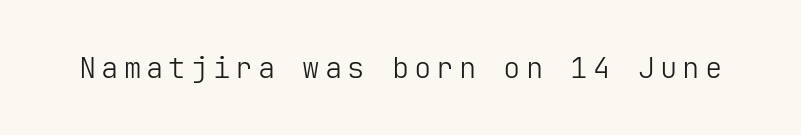
Q: Is the text bold? A: No.
Q: Is the text italic (slanted)? A: No, it is upright.
Q: Is the typeface a serif or a sans-serif typeface? A: Sans-serif.
Q: Is the text underlined? A: No.
Q: Width (condensed, normal, or wide)? A: Normal.
Q: Stroke contrast? A: Low.
Q: x-height? A: Medium.
